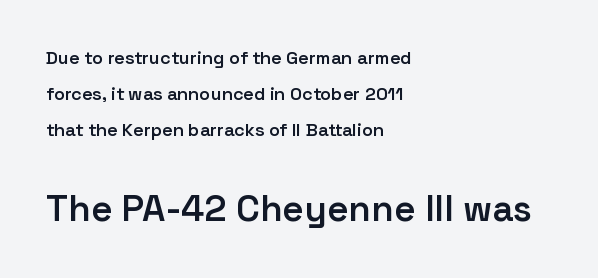
Q: Is the text bold? A: Semi-bold.
Q: Is the text italic (slanted)? A: No, it is upright.
Q: Is the typeface a serif or a sans-serif typeface? A: Sans-serif.
Q: Is the text underlined? A: No.
Q: How is the paragraph aligned? A: Left-aligned.
Q: Is the spacing between letters normal or unusually wide? A: Normal.
Q: Is the spacing between lines tight, normal or loose? A: Loose.
Q: Which block of text is set in a larger size, the first (top) or the second (bottom)? A: The second (bottom) one.
Q: Width (condensed, normal, or wide)? A: Normal.
Q: Stroke contrast? A: Low.
Q: x-height? A: Medium.
Q: Monospaced? A: No.
